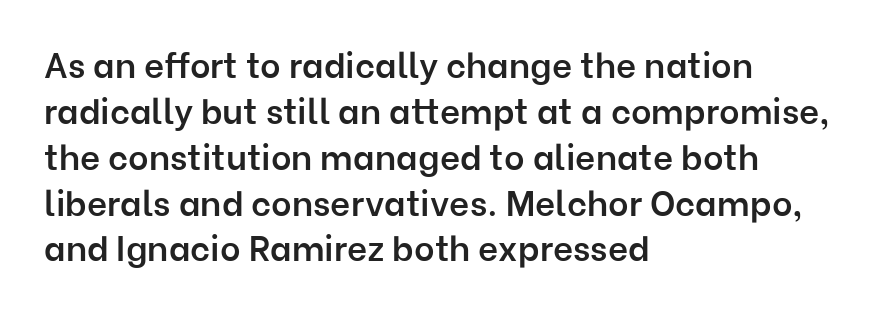
Q: Is the text bold? A: Semi-bold.
Q: Is the text italic (slanted)? A: No, it is upright.
Q: Is the typeface a serif or a sans-serif typeface? A: Sans-serif.
Q: Is the text underlined? A: No.
Q: How is the paragraph aligned? A: Left-aligned.
Q: Is the spacing between letters normal or unusually wide? A: Normal.
Q: Is the spacing between lines tight, normal or loose? A: Normal.
Q: Width (condensed, normal, or wide)? A: Normal.
Q: Stroke contrast? A: Low.
Q: x-height? A: Medium.
Q: Monospaced? A: No.
